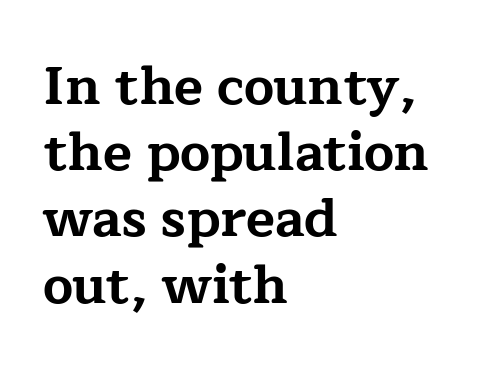
Q: Is the text bold? A: Yes.
Q: Is the text italic (slanted)? A: No, it is upright.
Q: Is the typeface a serif or a sans-serif typeface? A: Serif.
Q: Is the text underlined? A: No.
Q: How is the paragraph aligned? A: Left-aligned.
Q: Is the spacing between letters normal or unusually wide? A: Normal.
Q: Is the spacing between lines tight, normal or loose? A: Normal.
Q: Width (condensed, normal, or wide)? A: Wide.
Q: Stroke contrast? A: Low.
Q: x-height? A: Medium.
Q: Monospaced? A: No.
